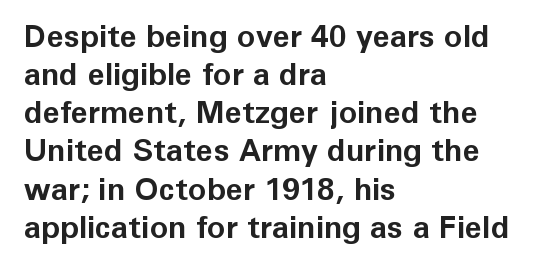
{"serif": "no", "italic": "no", "bold": "yes", "weight": "bold", "width": "normal", "stroke_contrast": "low", "x_height": "medium", "monospaced": "no", "underline": "no", "align": "left", "line_spacing_ratio": 1.23, "letter_spacing": "normal", "letter_spacing_em": 0.0, "glyph_px": 31}
